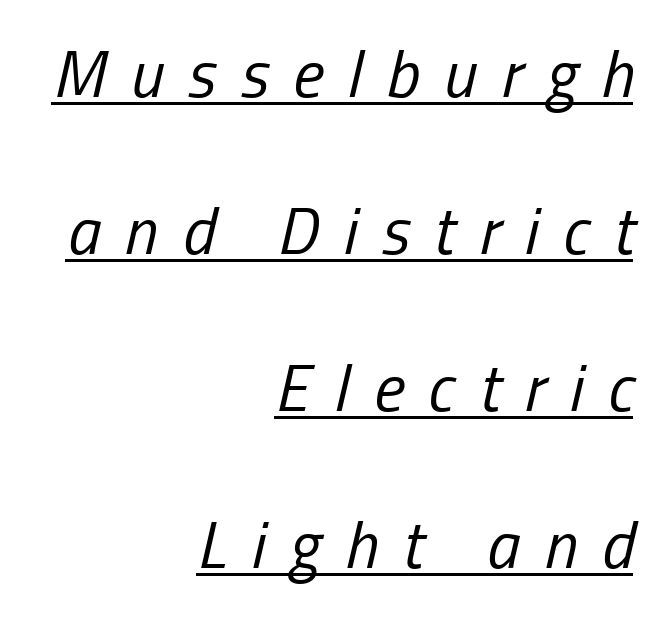
The image shows 66 px regular-weight, condensed type, italic (leaning right); set right-aligned, loose line spacing (2.38x), unusually wide letter spacing (+0.37 em), underlined; low stroke contrast and a medium x-height.
